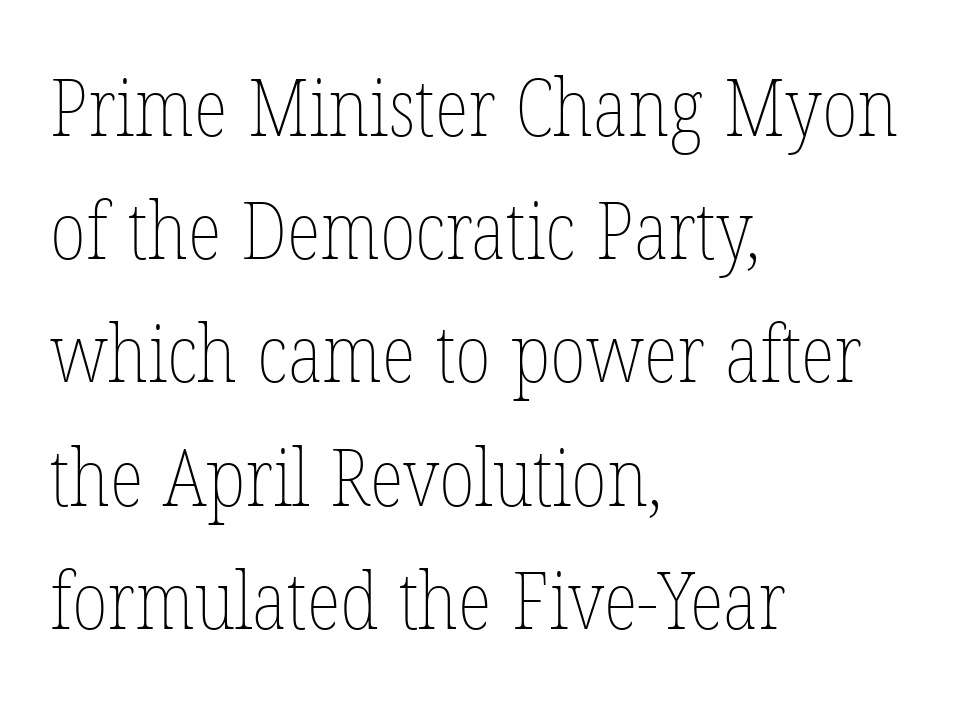
{"italic": "no", "bold": "no", "weight": "thin", "width": "condensed", "stroke_contrast": "low", "x_height": "medium", "monospaced": "no", "underline": "no", "align": "left", "line_spacing": "normal", "line_spacing_ratio": 1.54, "letter_spacing": "normal", "letter_spacing_em": 0.0, "glyph_px": 80}
